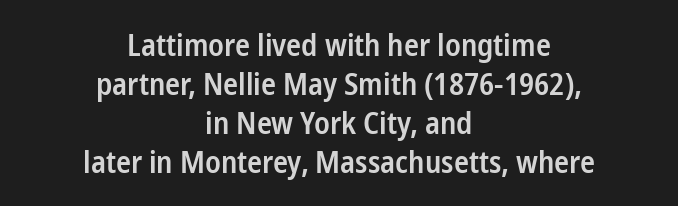
The image shows 31 px semibold, condensed sans-serif type, upright; set centered, normal line spacing (1.26x), normal letter spacing, not underlined; low stroke contrast and a medium x-height.
